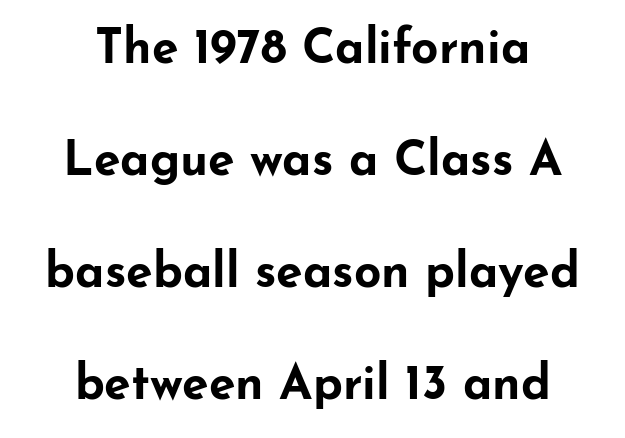
A roman cut, with each character standing at attention. What kind of face is this? One without serifs — a sans. Descenders are the only things crossing below the line. Weight: bold.
